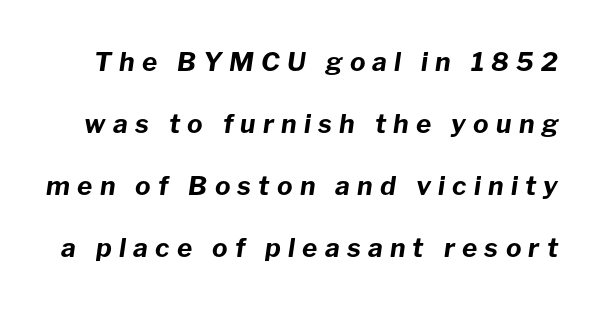
{"italic": "yes", "lean": "right", "slant_degrees": 8, "bold": "yes", "underline": "no", "line_spacing": "loose", "line_spacing_ratio": 2.38, "letter_spacing": "wide", "letter_spacing_em": 0.28, "glyph_px": 26}
